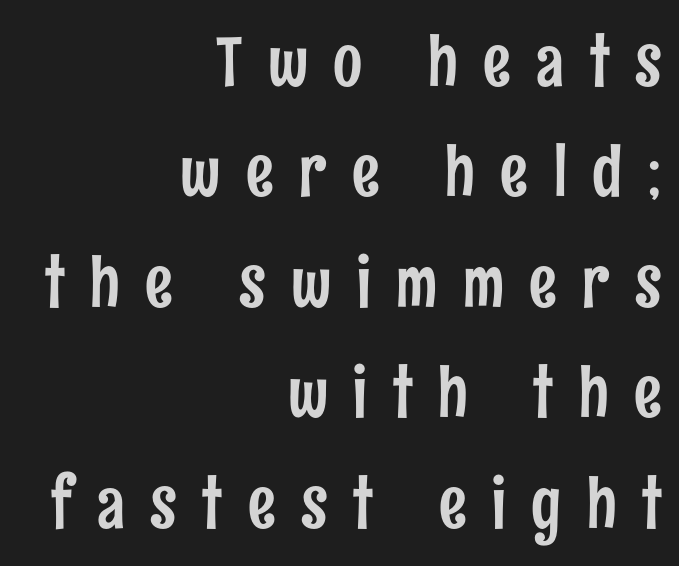
{"serif": "no", "italic": "no", "width": "condensed", "stroke_contrast": "low", "x_height": "medium", "monospaced": "no", "underline": "no", "align": "right", "line_spacing": "normal", "line_spacing_ratio": 1.6, "letter_spacing": "wide", "letter_spacing_em": 0.37, "glyph_px": 69}
